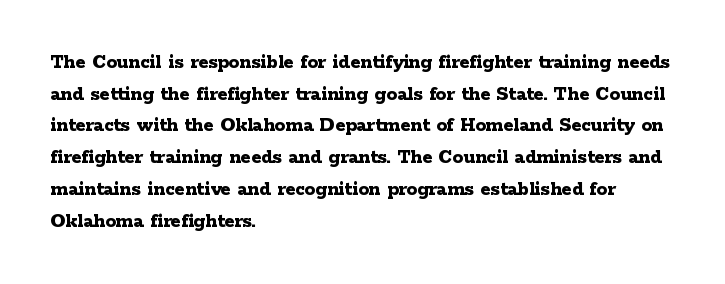
Q: Is the text bold? A: Yes.
Q: Is the text italic (slanted)? A: No, it is upright.
Q: Is the text underlined? A: No.
Q: How is the paragraph aligned? A: Left-aligned.
Q: Is the spacing between letters normal or unusually wide? A: Normal.
Q: Is the spacing between lines tight, normal or loose? A: Normal.
